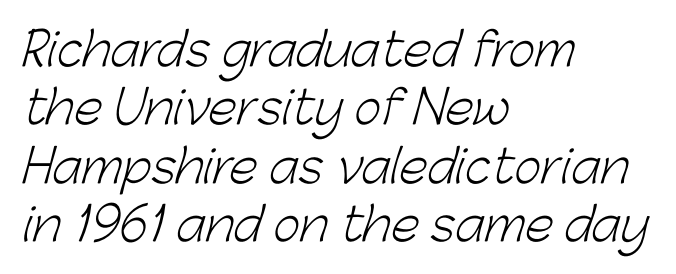
{"serif": "no", "bold": "no", "weight": "light", "width": "normal", "stroke_contrast": "low", "x_height": "medium", "monospaced": "no", "underline": "no", "align": "left", "line_spacing": "normal", "line_spacing_ratio": 1.27, "letter_spacing": "normal", "letter_spacing_em": 0.0, "glyph_px": 46}
